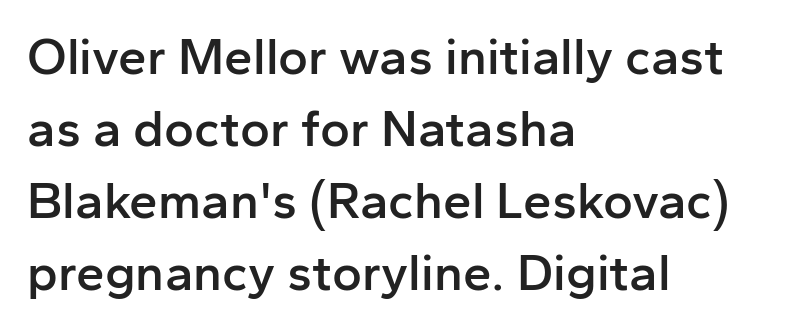
{"serif": "no", "italic": "no", "bold": "semi", "weight": "semibold", "width": "normal", "stroke_contrast": "low", "x_height": "medium", "monospaced": "no", "underline": "no", "align": "left", "line_spacing": "normal", "line_spacing_ratio": 1.41, "letter_spacing": "normal", "letter_spacing_em": 0.0, "glyph_px": 51}
